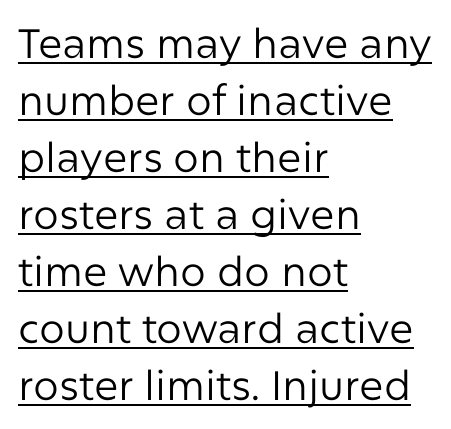
Q: Is the text bold? A: No.
Q: Is the text italic (slanted)? A: No, it is upright.
Q: Is the typeface a serif or a sans-serif typeface? A: Sans-serif.
Q: Is the text underlined? A: Yes.
Q: How is the paragraph aligned? A: Left-aligned.
Q: Is the spacing between letters normal or unusually wide? A: Normal.
Q: Is the spacing between lines tight, normal or loose? A: Normal.
Q: Width (condensed, normal, or wide)? A: Normal.
Q: Stroke contrast? A: Low.
Q: x-height? A: Medium.
Q: Monospaced? A: No.
